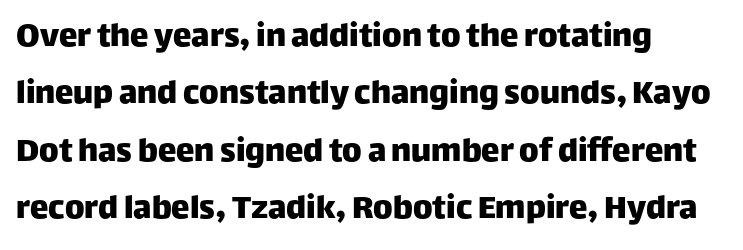
Q: Is the text italic (slanted)? A: No, it is upright.
Q: Is the typeface a serif or a sans-serif typeface? A: Sans-serif.
Q: Is the text underlined? A: No.
Q: How is the paragraph aligned? A: Left-aligned.
Q: Is the spacing between letters normal or unusually wide? A: Normal.
Q: Is the spacing between lines tight, normal or loose? A: Normal.
Q: Width (condensed, normal, or wide)? A: Normal.
Q: Stroke contrast? A: Low.
Q: x-height? A: Large.
Q: Monospaced? A: No.
